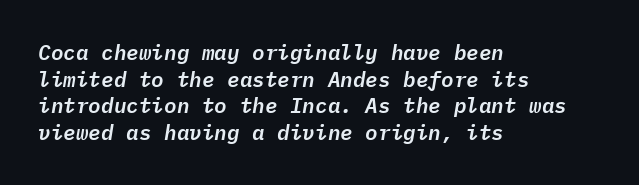
{"italic": "yes", "lean": "right", "slant_degrees": 9, "underline": "no", "align": "left", "line_spacing": "normal", "line_spacing_ratio": 1.27, "letter_spacing": "normal", "letter_spacing_em": 0.0, "glyph_px": 21}
